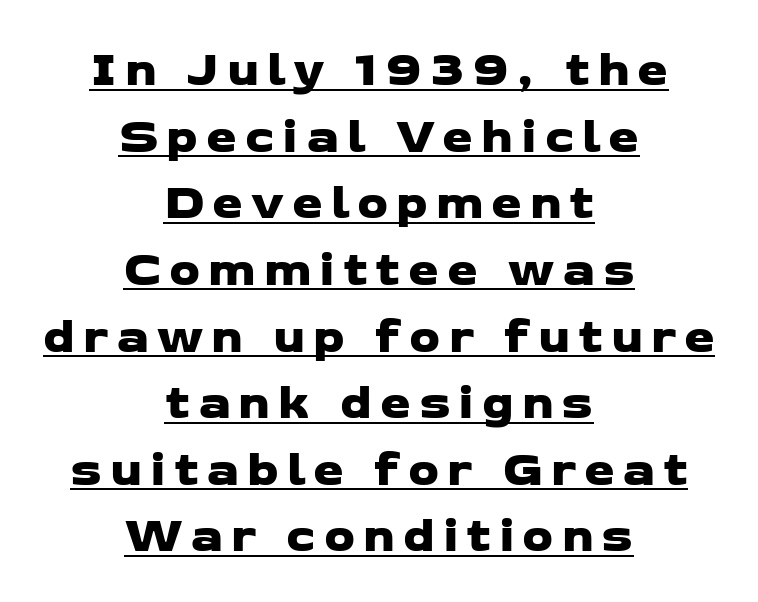
The image shows 49 px wide sans-serif type; set centered, normal line spacing (1.36x), underlined; low stroke contrast and a medium x-height.
